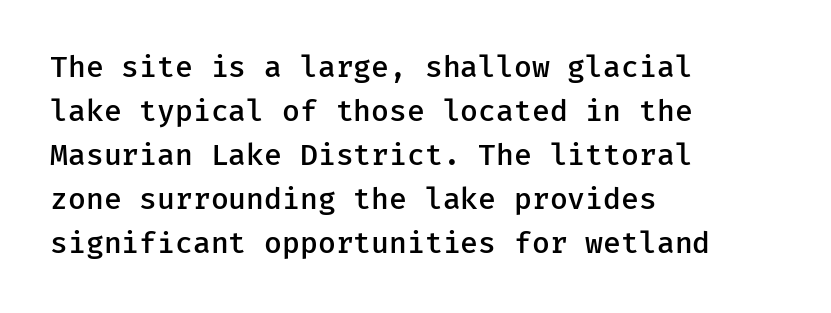
If you measured baseline to baseline, you'd find a middling distance. These lines carry some extra weight — a demibold, not a full bold. The font family rendered here belongs to the sans-serif group. Which margin do the lines hug? The left one — the right edge is uneven.
